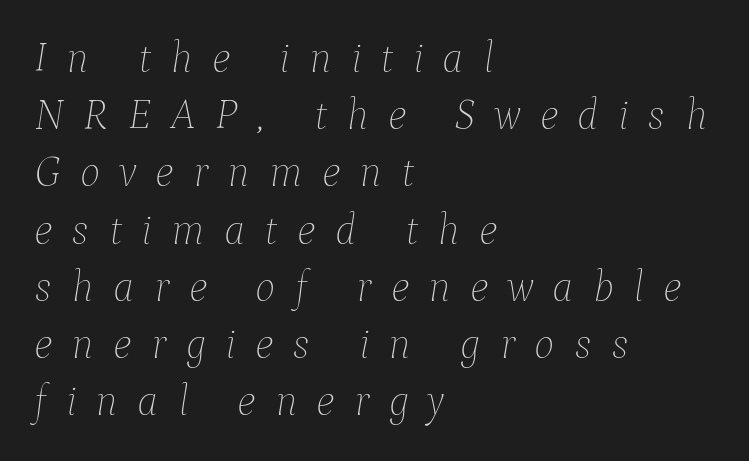
Q: Is the text bold? A: No.
Q: Is the text italic (slanted)? A: Yes, it leans right by about 9 degrees.
Q: Is the text underlined? A: No.
Q: How is the paragraph aligned? A: Left-aligned.
Q: Is the spacing between letters normal or unusually wide? A: Unusually wide.
Q: Is the spacing between lines tight, normal or loose? A: Normal.
Q: Width (condensed, normal, or wide)? A: Normal.
Q: Stroke contrast? A: Low.
Q: x-height? A: Medium.
Q: Monospaced? A: No.
